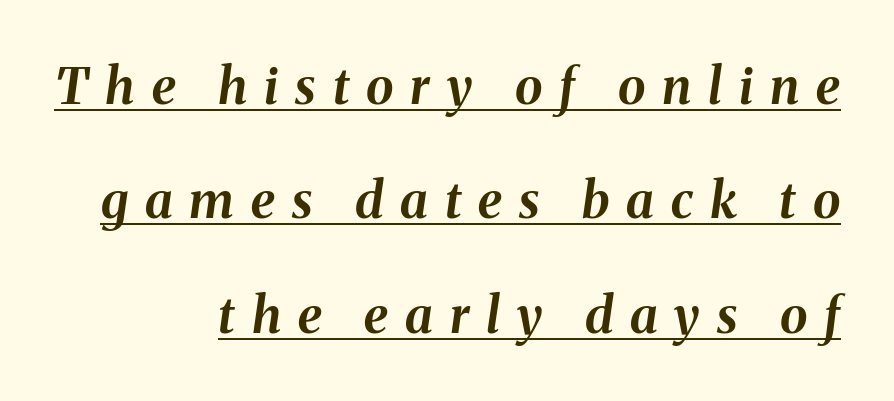
The image shows 50 px bold type, italic (leaning right); set right-aligned, loose line spacing (2.29x), unusually wide letter spacing (+0.34 em), underlined; medium stroke contrast and a medium x-height.
